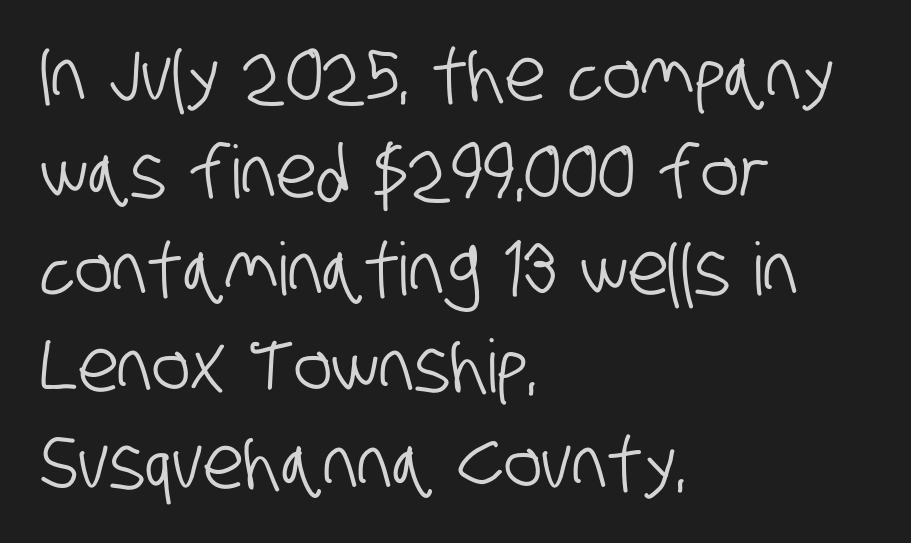
Q: Is the typeface a serif or a sans-serif typeface? A: Sans-serif.
Q: Is the text underlined? A: No.
Q: How is the paragraph aligned? A: Left-aligned.
Q: Is the spacing between letters normal or unusually wide? A: Normal.
Q: Is the spacing between lines tight, normal or loose? A: Normal.
Q: Width (condensed, normal, or wide)? A: Condensed.
Q: Stroke contrast? A: Low.
Q: x-height? A: Large.
Q: Monospaced? A: No.
